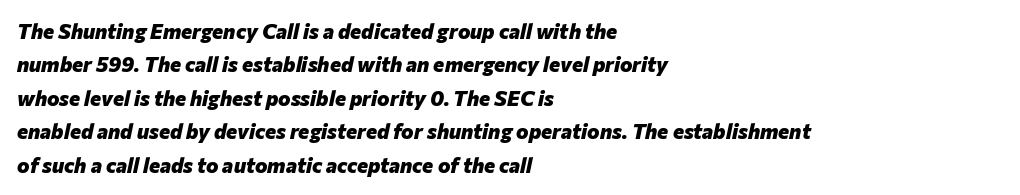
The image shows 21 px bold type, italic (leaning right); set left-aligned, normal line spacing (1.59x), normal letter spacing, not underlined.
